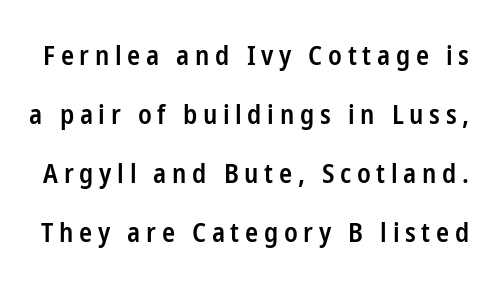
{"italic": "no", "bold": "semi", "underline": "no", "line_spacing": "loose", "line_spacing_ratio": 2.19, "letter_spacing": "wide", "letter_spacing_em": 0.21, "glyph_px": 27}
